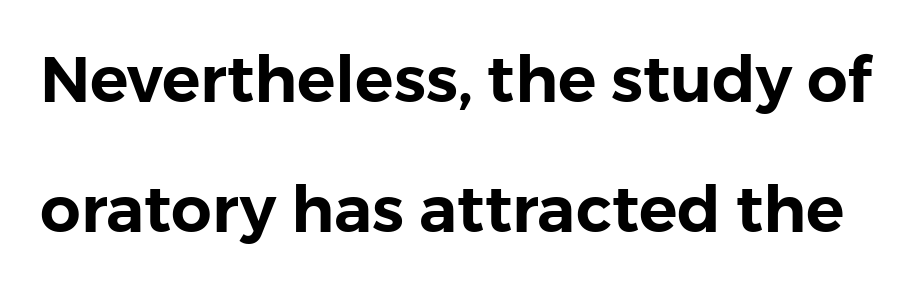
{"serif": "no", "italic": "no", "width": "normal", "stroke_contrast": "low", "x_height": "medium", "monospaced": "no", "underline": "no", "line_spacing": "loose", "line_spacing_ratio": 2.03, "letter_spacing": "normal", "letter_spacing_em": 0.0, "glyph_px": 64}
